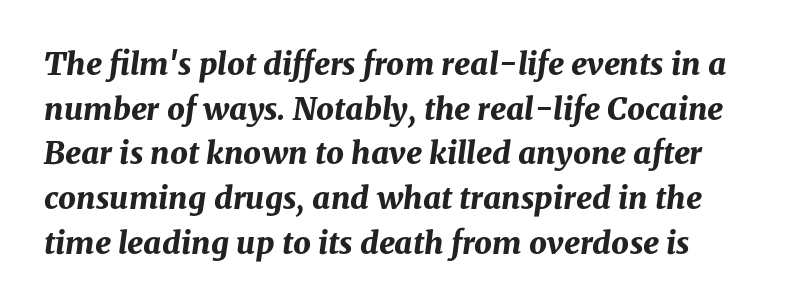
The image shows 31 px bold type, italic (leaning right); set normal line spacing (1.44x), normal letter spacing, not underlined; medium stroke contrast and a medium x-height.
